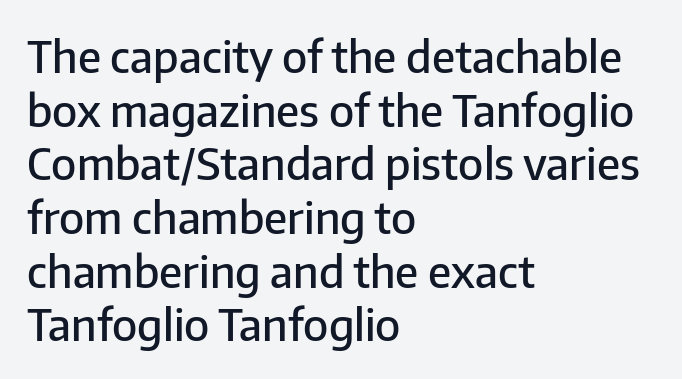
The image shows 44 px semibold sans-serif type, upright; set left-aligned, line spacing 1.22x, normal letter spacing, not underlined; low stroke contrast and a medium x-height.
